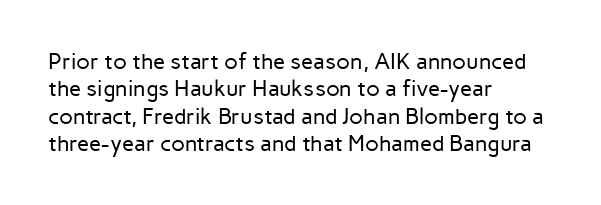
{"italic": "no", "bold": "no", "underline": "no", "align": "left", "line_spacing_ratio": 1.24, "letter_spacing": "normal", "letter_spacing_em": 0.0, "glyph_px": 22}
